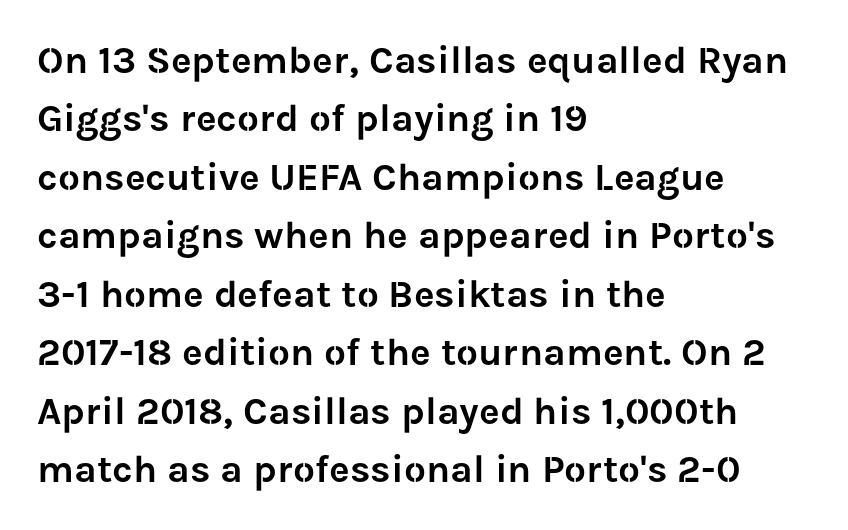
{"serif": "no", "italic": "no", "width": "normal", "stroke_contrast": "low", "x_height": "medium", "monospaced": "no", "underline": "no", "align": "left", "line_spacing": "normal", "line_spacing_ratio": 1.5, "letter_spacing": "normal", "letter_spacing_em": 0.0, "glyph_px": 39}
